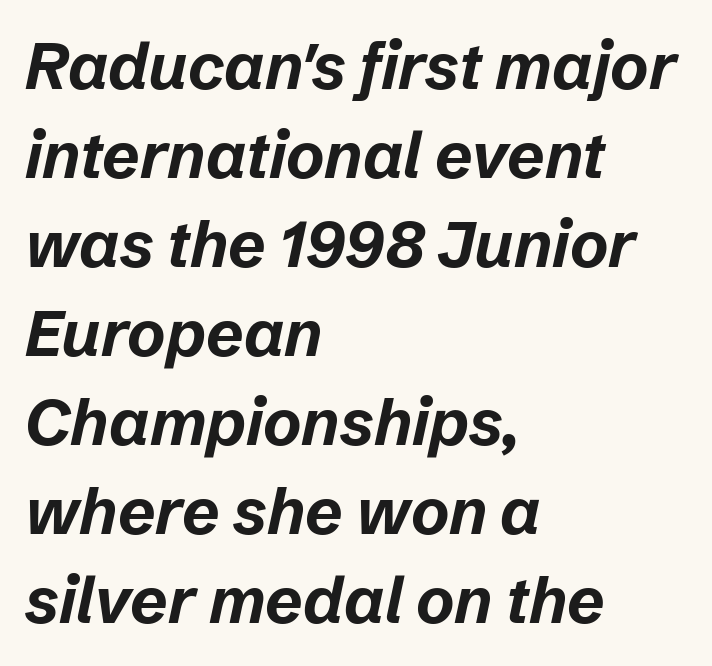
Q: Is the text bold? A: Yes.
Q: Is the text italic (slanted)? A: Yes, it leans right by about 12 degrees.
Q: Is the text underlined? A: No.
Q: How is the paragraph aligned? A: Left-aligned.
Q: Is the spacing between letters normal or unusually wide? A: Normal.
Q: Is the spacing between lines tight, normal or loose? A: Normal.
Q: Width (condensed, normal, or wide)? A: Normal.
Q: Stroke contrast? A: Low.
Q: x-height? A: Medium.
Q: Monospaced? A: No.
